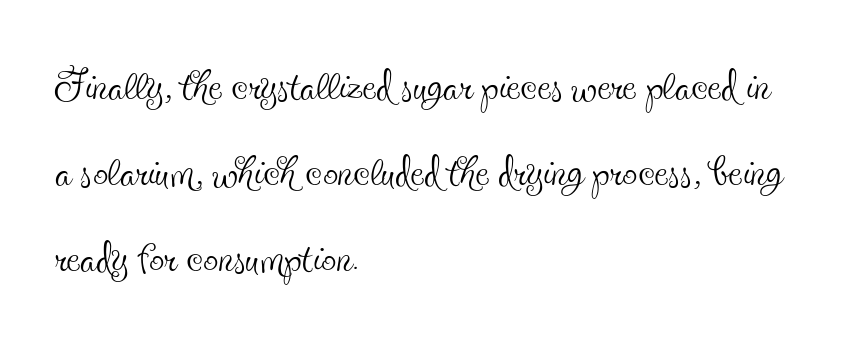
Do the characters align in a grid? No, the font is proportional. The type family on display is of the serif kind. There is no visible air inserted between adjacent glyphs. Vertical stems look standard width or narrower in stroke. The rendering anchors every line to the left-hand side.
